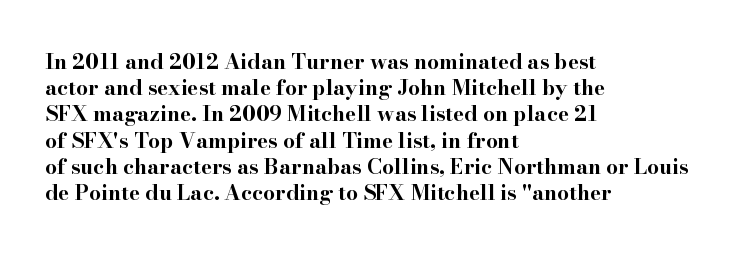
Q: Is the text bold? A: Yes.
Q: Is the text italic (slanted)? A: No, it is upright.
Q: Is the text underlined? A: No.
Q: How is the paragraph aligned? A: Left-aligned.
Q: Is the spacing between letters normal or unusually wide? A: Normal.
Q: Is the spacing between lines tight, normal or loose? A: Normal.
